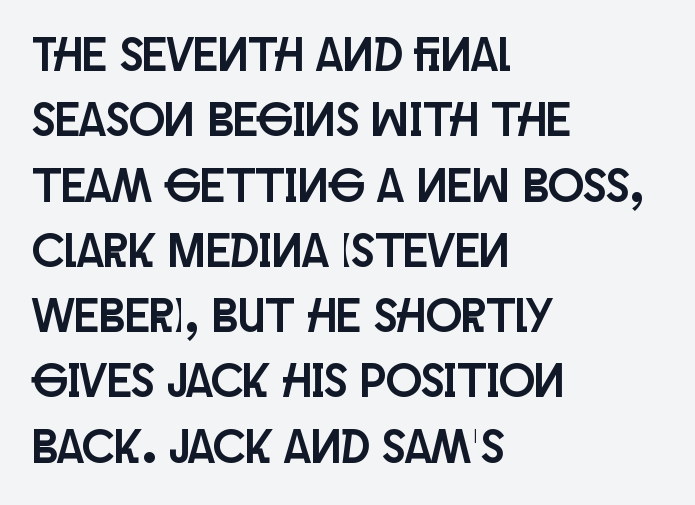
{"serif": "no", "italic": "no", "width": "condensed", "stroke_contrast": "low", "x_height": "large", "monospaced": "no", "underline": "no", "align": "left", "line_spacing": "normal", "line_spacing_ratio": 1.36, "letter_spacing": "normal", "letter_spacing_em": 0.0, "glyph_px": 48}
